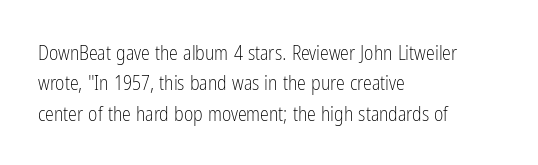
{"italic": "no", "bold": "no", "underline": "no", "align": "left", "line_spacing": "normal", "line_spacing_ratio": 1.52, "letter_spacing": "normal", "letter_spacing_em": 0.0, "glyph_px": 20}
